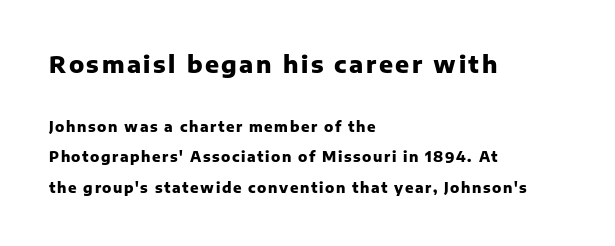
{"italic": "no", "bold": "yes", "underline": "no", "align": "left", "line_spacing": "loose", "line_spacing_ratio": 2.16, "larger_block": "first", "size_ratio": 1.64, "glyph_px": 23}
